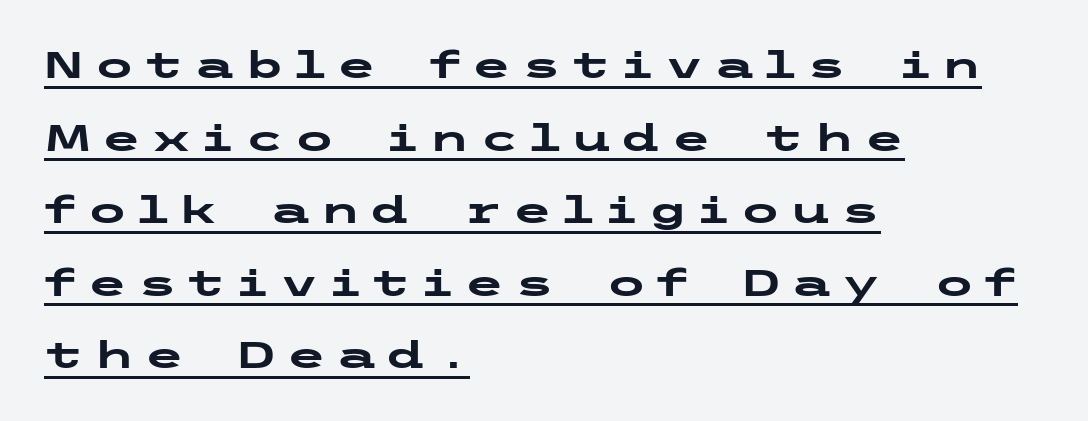
Compared with undecorated copy, this sample adds a rule below the words. Every letter is thick-stroked: bold, no question. The rendering anchors every line to the left-hand side. Does the lettering tilt? It doesn't — this is upright. Loose tracking; the words dissolve into strings of separated letters.
